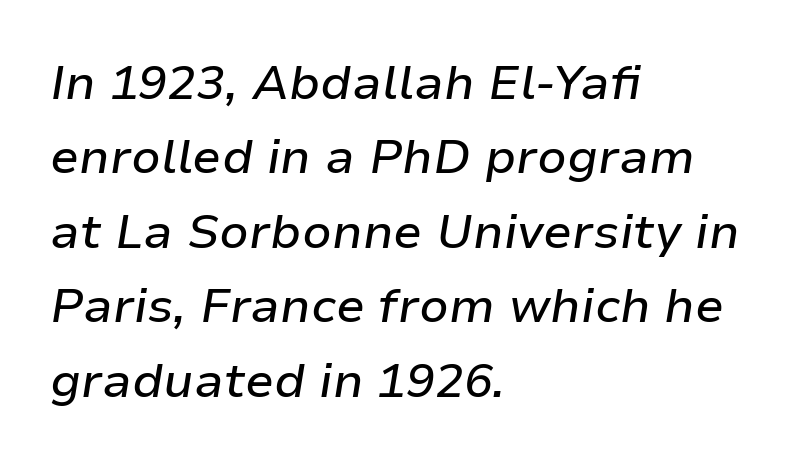
{"italic": "yes", "lean": "right", "slant_degrees": 9, "width": "normal", "stroke_contrast": "low", "x_height": "medium", "monospaced": "no", "underline": "no", "align": "left", "line_spacing": "normal", "line_spacing_ratio": 1.55, "letter_spacing": "normal", "letter_spacing_em": 0.0, "glyph_px": 48}
